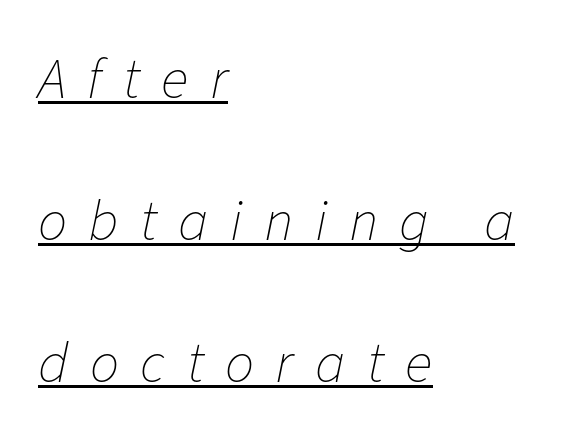
The image shows 58 px thin type, italic (leaning right); set left-aligned, loose line spacing (2.45x), unusually wide letter spacing (+0.37 em), underlined; low stroke contrast and a medium x-height.
